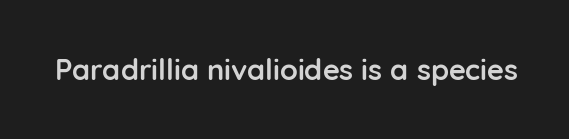
Q: Is the text bold? A: Yes.
Q: Is the text italic (slanted)? A: No, it is upright.
Q: Is the typeface a serif or a sans-serif typeface? A: Sans-serif.
Q: Is the text underlined? A: No.
Q: Is the spacing between letters normal or unusually wide? A: Normal.
Q: Width (condensed, normal, or wide)? A: Normal.
Q: Stroke contrast? A: Low.
Q: x-height? A: Medium.
Q: Monospaced? A: No.
